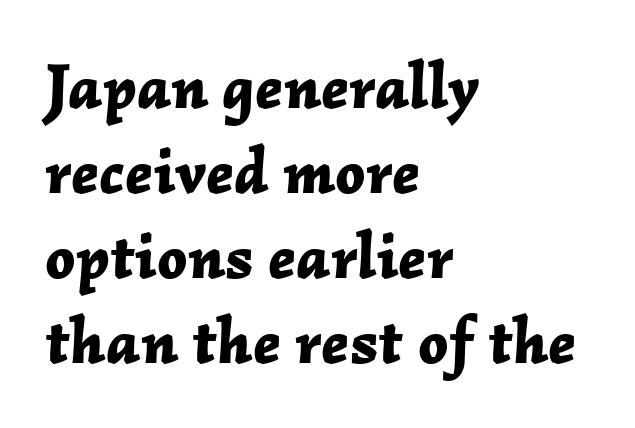
The image shows 65 px bold type, italic (leaning right); set left-aligned, normal line spacing (1.31x), normal letter spacing, not underlined; low stroke contrast and a medium x-height.
